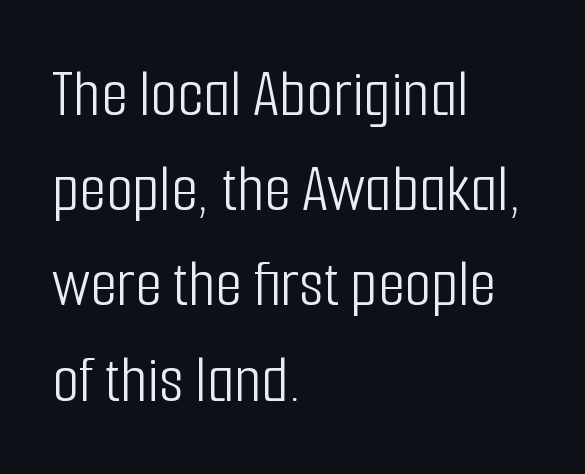
{"serif": "no", "italic": "no", "bold": "no", "weight": "light", "width": "condensed", "stroke_contrast": "low", "x_height": "medium", "monospaced": "no", "underline": "no", "align": "left", "line_spacing": "normal", "line_spacing_ratio": 1.38, "letter_spacing": "normal", "letter_spacing_em": 0.0, "glyph_px": 69}
